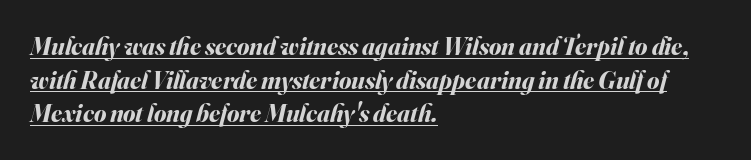
{"italic": "yes", "lean": "right", "slant_degrees": 16, "bold": "yes", "underline": "yes", "align": "left", "line_spacing": "normal", "line_spacing_ratio": 1.35, "letter_spacing": "normal", "letter_spacing_em": 0.0, "glyph_px": 25}
